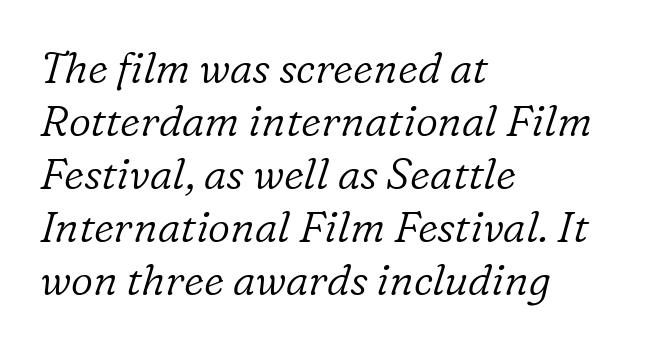
The face used here is seriffed, in the tradition of book romans. Note the varied advance widths — an 'i' is clearly narrower than an 'm'. Observe the ordinary spacing: letters are neighbours, not strangers. The rendering applies a slant to the glyphs. Stroke thickness stays within the range of a standard reading face or lighter. The foot of each line stays bare and open.
